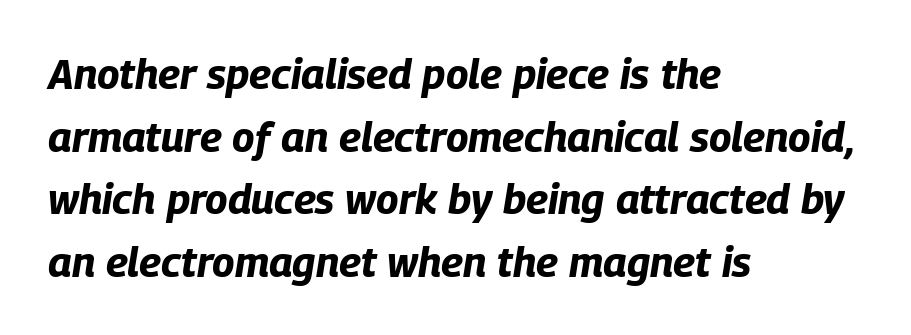
The image shows 42 px bold, condensed type, italic (leaning right); set left-aligned, normal line spacing (1.49x), normal letter spacing, not underlined; low stroke contrast and a large x-height.
